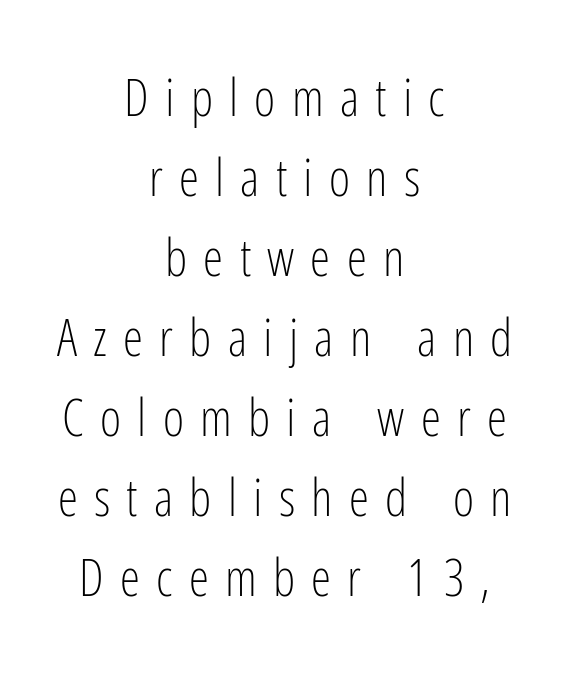
The image shows 51 px light, condensed sans-serif type, upright; set centered, normal line spacing (1.57x), unusually wide letter spacing (+0.32 em), not underlined; low stroke contrast and a medium x-height.
